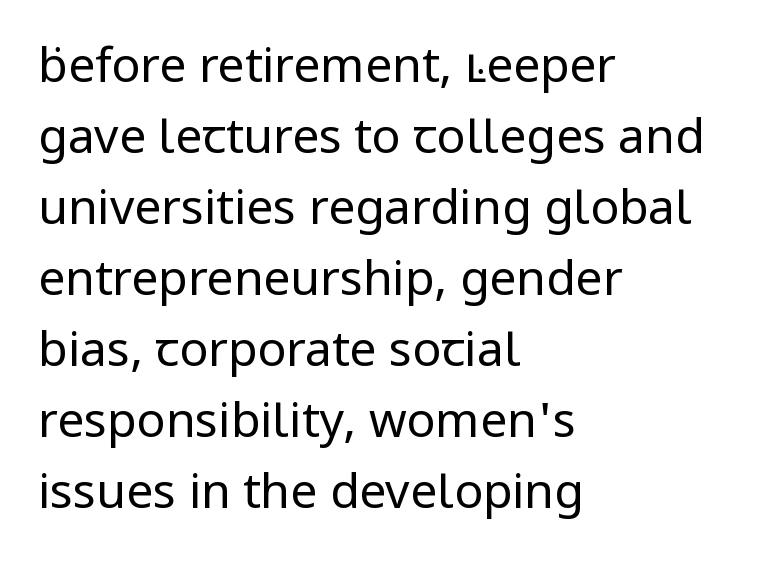
Q: Is the text bold? A: No.
Q: Is the text italic (slanted)? A: No, it is upright.
Q: Is the typeface a serif or a sans-serif typeface? A: Sans-serif.
Q: Is the text underlined? A: No.
Q: How is the paragraph aligned? A: Left-aligned.
Q: Is the spacing between letters normal or unusually wide? A: Normal.
Q: Is the spacing between lines tight, normal or loose? A: Normal.
Q: Width (condensed, normal, or wide)? A: Normal.
Q: Stroke contrast? A: Low.
Q: x-height? A: Medium.
Q: Monospaced? A: No.
